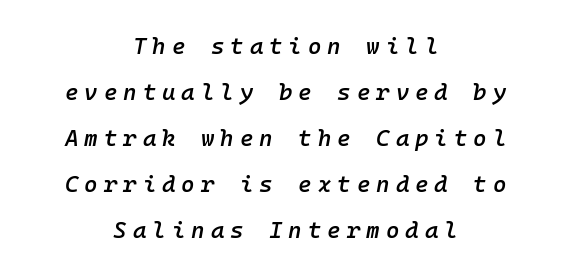
{"italic": "yes", "lean": "right", "slant_degrees": 10, "bold": "semi", "underline": "no", "align": "center", "line_spacing": "loose", "line_spacing_ratio": 2.0, "letter_spacing": "wide", "letter_spacing_em": 0.26, "glyph_px": 23}
